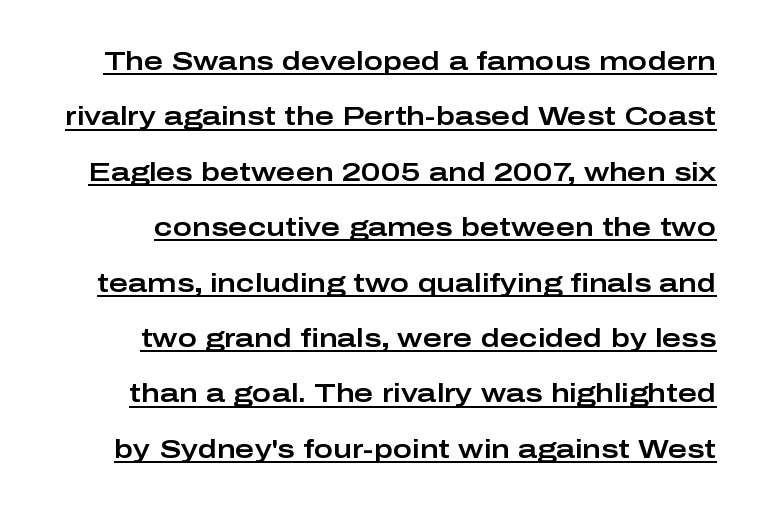
The image shows 26 px text type, upright; set loose line spacing (2.13x), normal letter spacing, underlined.
